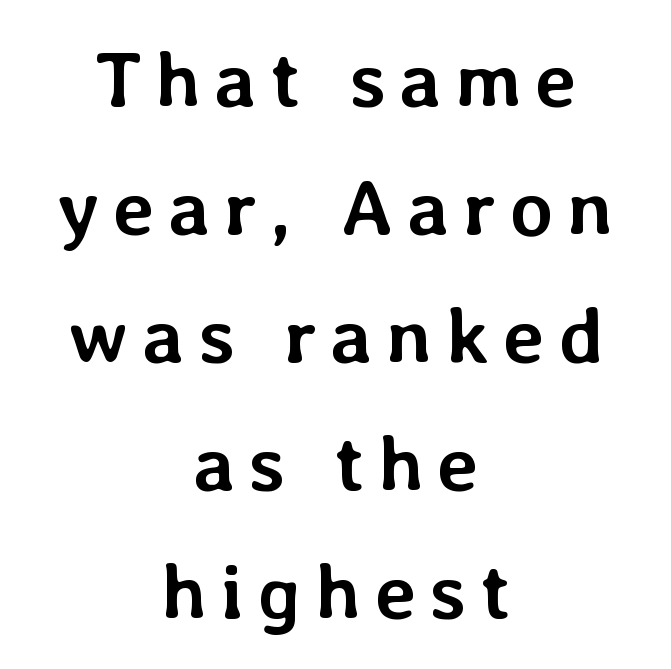
The image shows 79 px semibold type, upright; set centered, normal line spacing (1.62x), not underlined; low stroke contrast and a medium x-height.
